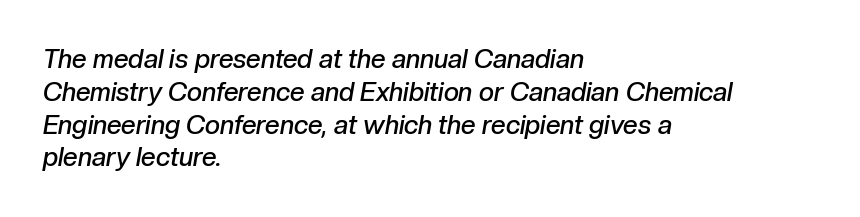
The area under the type is left untouched. The typography opts for an oblique posture over an upright one. The font is running at a semibold setting, under full bold. Notice how descenders clear the ascenders below comfortably — that's standard leading.
